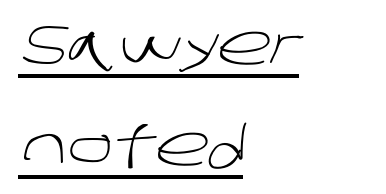
The image shows 56 px light sans-serif type; set left-aligned, line spacing 1.8x, normal letter spacing, underlined; low stroke contrast and a large x-height.
